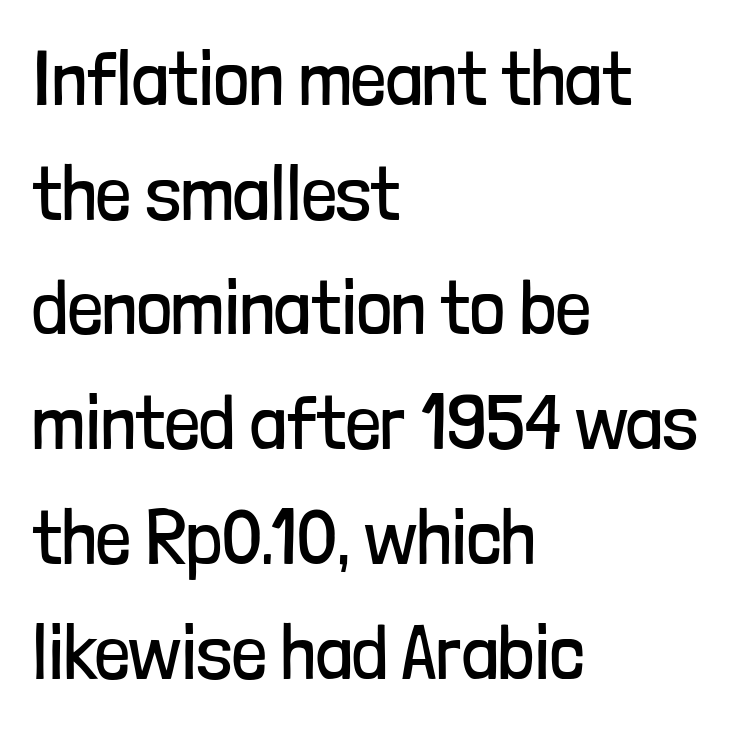
{"serif": "no", "italic": "no", "bold": "no", "weight": "regular", "width": "condensed", "stroke_contrast": "low", "x_height": "medium", "monospaced": "no", "underline": "no", "align": "left", "line_spacing": "normal", "line_spacing_ratio": 1.49, "letter_spacing": "normal", "letter_spacing_em": 0.0, "glyph_px": 77}
